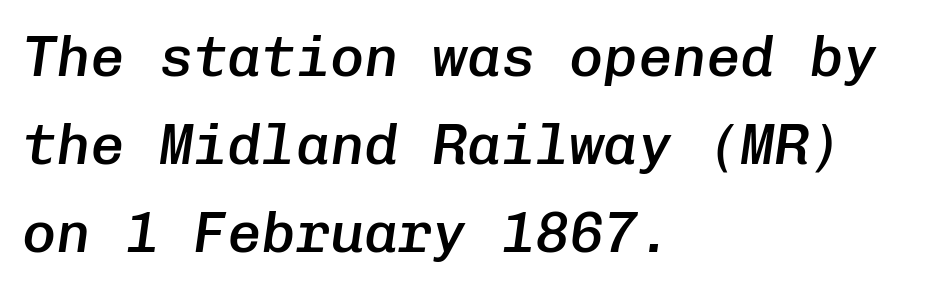
What's the leading like? Ordinary, nothing unusual. The passage shown is semibold, sitting just below true bold. Standard letterfit; no display-style spreading of the glyphs. A student would call this left alignment; a typographer would say flush left, rag right. The letters are slanted; this is an italic face.
